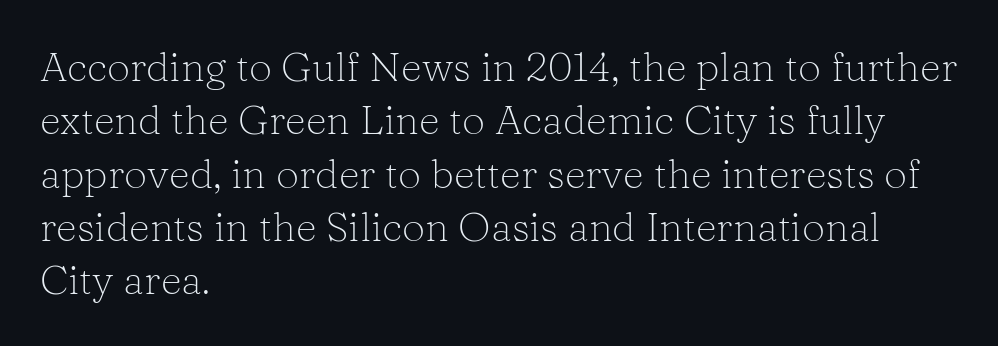
{"serif": "yes", "italic": "no", "bold": "no", "weight": "light", "width": "normal", "stroke_contrast": "low", "x_height": "medium", "monospaced": "no", "underline": "no", "align": "left", "line_spacing": "normal", "line_spacing_ratio": 1.3, "letter_spacing": "normal", "letter_spacing_em": 0.0, "glyph_px": 41}
